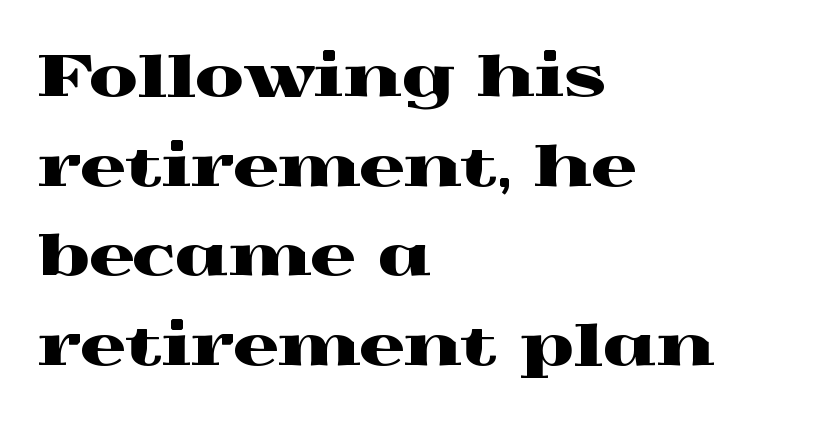
{"serif": "yes", "italic": "no", "width": "wide", "x_height": "medium", "monospaced": "no", "underline": "no", "align": "left", "line_spacing": "normal", "line_spacing_ratio": 1.6, "letter_spacing": "normal", "letter_spacing_em": 0.0, "glyph_px": 56}
